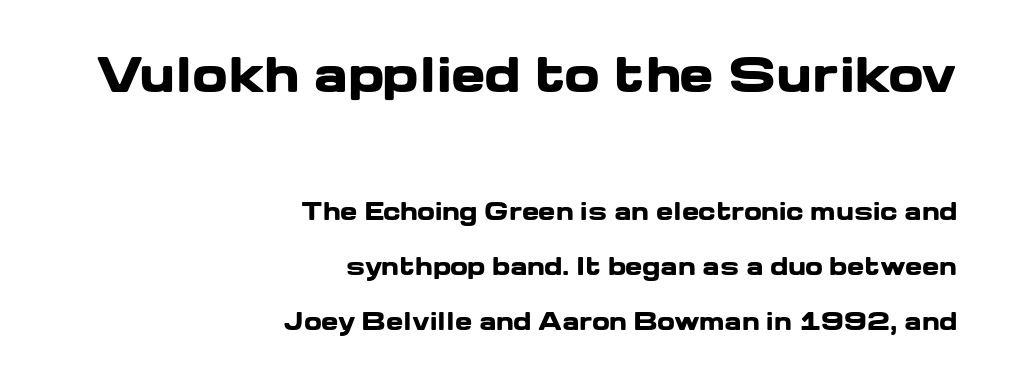
Q: Is the text bold? A: Yes.
Q: Is the text italic (slanted)? A: No, it is upright.
Q: Is the typeface a serif or a sans-serif typeface? A: Sans-serif.
Q: Is the text underlined? A: No.
Q: How is the paragraph aligned? A: Right-aligned.
Q: Is the spacing between letters normal or unusually wide? A: Normal.
Q: Is the spacing between lines tight, normal or loose? A: Loose.
Q: Which block of text is set in a larger size, the first (top) or the second (bottom)? A: The first (top) one.
Q: Width (condensed, normal, or wide)? A: Wide.
Q: Stroke contrast? A: Low.
Q: x-height? A: Medium.
Q: Monospaced? A: No.
